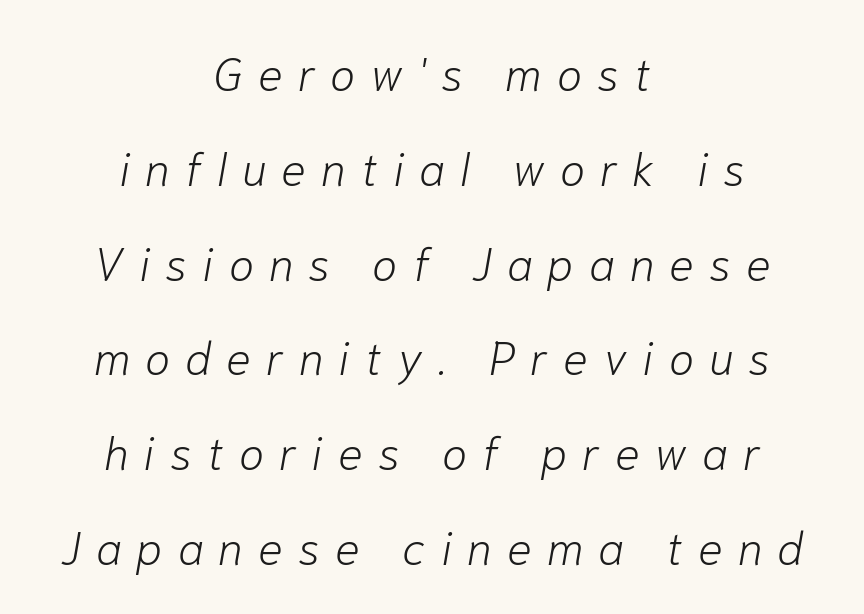
{"italic": "yes", "lean": "right", "slant_degrees": 10, "bold": "no", "weight": "light", "width": "normal", "stroke_contrast": "low", "x_height": "medium", "monospaced": "no", "underline": "no", "align": "center", "line_spacing": "loose", "line_spacing_ratio": 2.06, "letter_spacing": "wide", "letter_spacing_em": 0.33, "glyph_px": 46}
